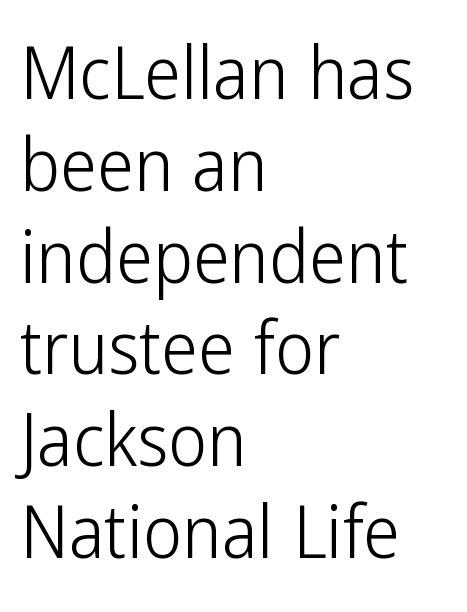
The image shows 74 px light, condensed sans-serif type, upright; set left-aligned, line spacing 1.24x, normal letter spacing, not underlined; low stroke contrast and a medium x-height.
